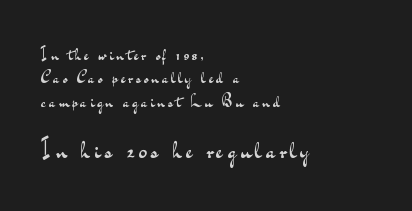
{"bold": "no", "underline": "no", "align": "left", "line_spacing": "normal", "line_spacing_ratio": 1.38, "larger_block": "second", "size_ratio": 1.47, "glyph_px": 25}
